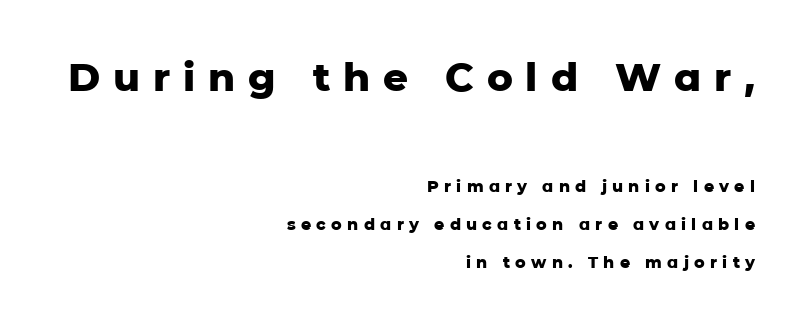
The image shows 39 px heavy sans-serif type, upright; set right-aligned, loose line spacing (2.36x), unusually wide letter spacing (+0.33 em), not underlined; the first (top) block is 2.44x larger; low stroke contrast and a medium x-height.
